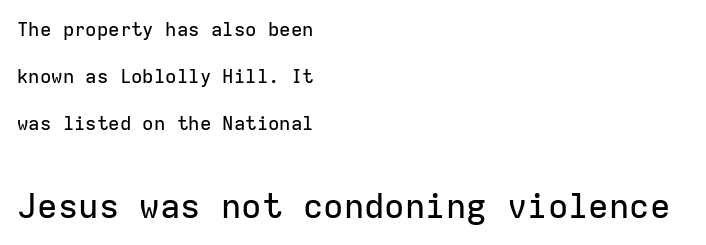
Q: Is the text italic (slanted)? A: No, it is upright.
Q: Is the typeface a serif or a sans-serif typeface? A: Sans-serif.
Q: Is the text underlined? A: No.
Q: How is the paragraph aligned? A: Left-aligned.
Q: Is the spacing between letters normal or unusually wide? A: Normal.
Q: Is the spacing between lines tight, normal or loose? A: Loose.
Q: Which block of text is set in a larger size, the first (top) or the second (bottom)? A: The second (bottom) one.
Q: Width (condensed, normal, or wide)? A: Normal.
Q: Stroke contrast? A: Low.
Q: x-height? A: Medium.
Q: Monospaced? A: Yes.
